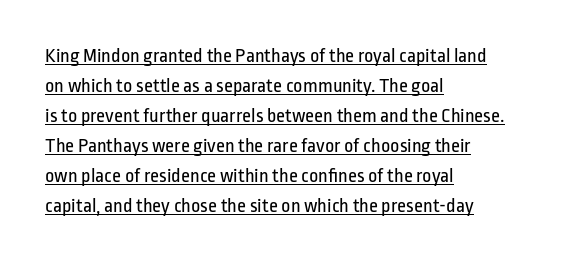
Q: Is the text bold? A: No.
Q: Is the text italic (slanted)? A: No, it is upright.
Q: Is the text underlined? A: Yes.
Q: How is the paragraph aligned? A: Left-aligned.
Q: Is the spacing between letters normal or unusually wide? A: Normal.
Q: Is the spacing between lines tight, normal or loose? A: Normal.
